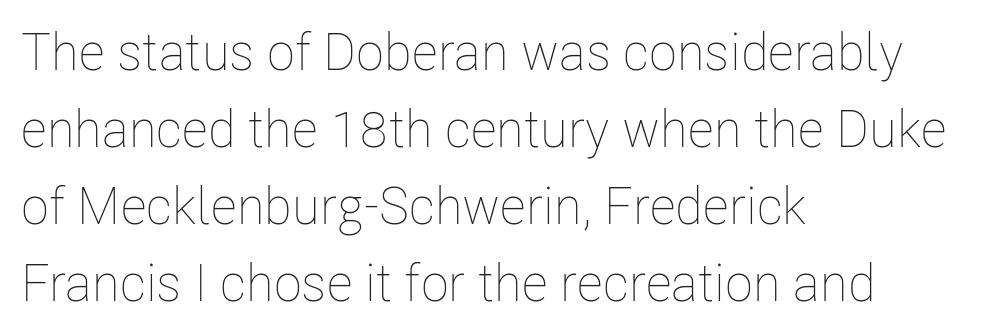
Compared with a typical body face, this is equally light or lighter still. The string is rendered with underlining switched off. The letters stand straight up with perfectly vertical stems. How would I describe the line gaps? Plain and ordinary. Default kerning and tracking; the words read as compact shapes. Character widths vary here, with narrow letters taking less room than wide ones.
